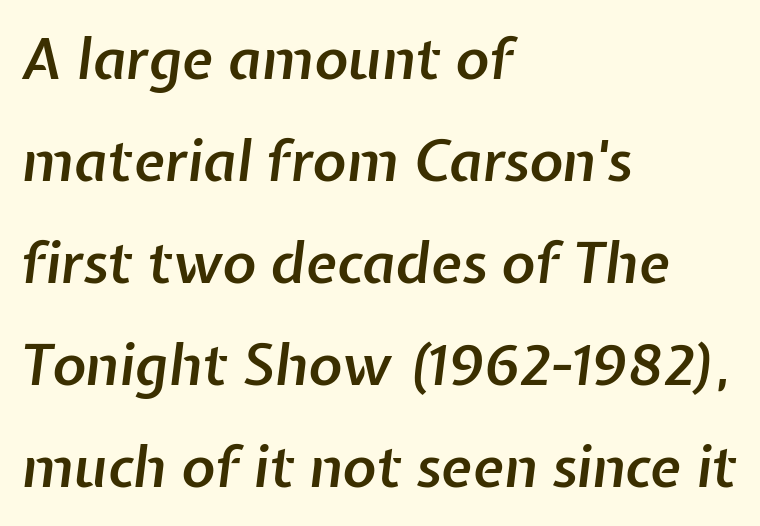
Stems and bowls a touch heavier than normal — semibold. Caption: multi-line text, flush left, ragged right. Observe the ordinary spacing: letters are neighbours, not strangers. The letters advance in unequal steps, a hallmark of proportional type. Descenders are the only things crossing below the line. Designer's note — italics engaged.
